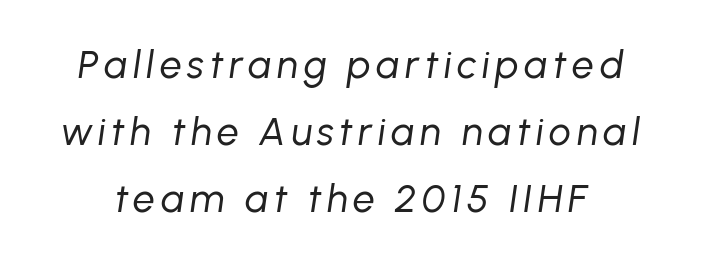
Q: Is the text bold? A: No.
Q: Is the text italic (slanted)? A: Yes, it leans right by about 8 degrees.
Q: Is the text underlined? A: No.
Q: Width (condensed, normal, or wide)? A: Normal.
Q: Stroke contrast? A: Low.
Q: x-height? A: Medium.
Q: Monospaced? A: No.
